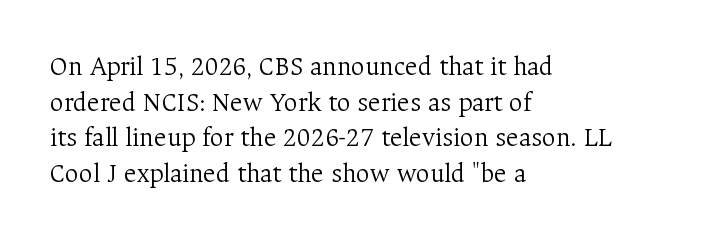
The image shows 27 px text type, upright; set left-aligned, normal line spacing (1.32x), normal letter spacing, not underlined.
